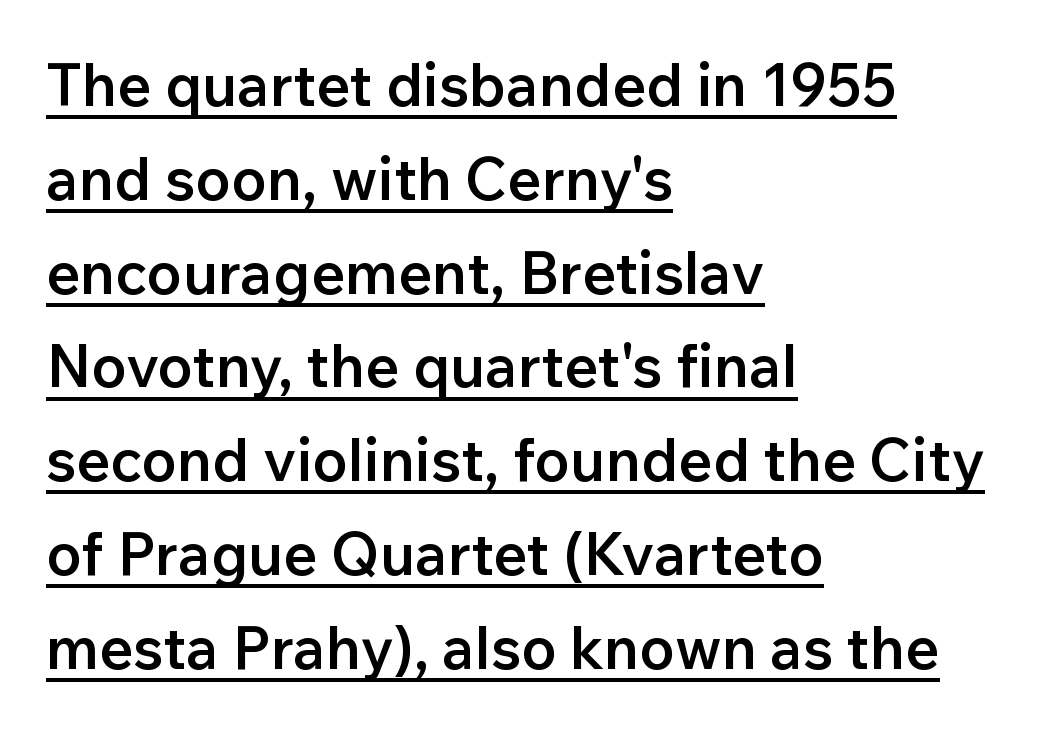
Stroke terminals: plain, sans-serif. Leftover space on each line is placed entirely after the last word. It's the straight-up-and-down kind of type. Check the space under the baseline: a stroke is drawn there.
